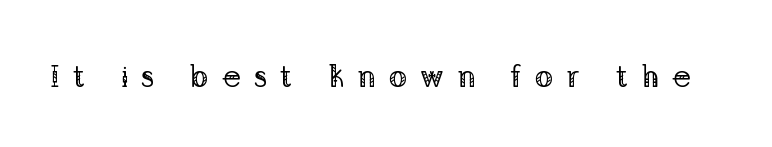
The image shows 31 px regular-weight serif type, upright; set unusually wide letter spacing (+0.41 em), not underlined; low stroke contrast and a medium x-height.
